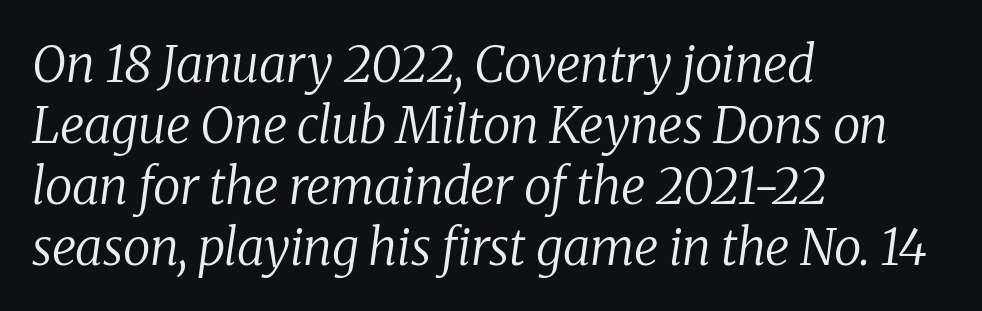
The image shows 50 px regular-weight serif type, italic (leaning right); set left-aligned, line spacing 1.22x, normal letter spacing, not underlined; low stroke contrast and a medium x-height.
